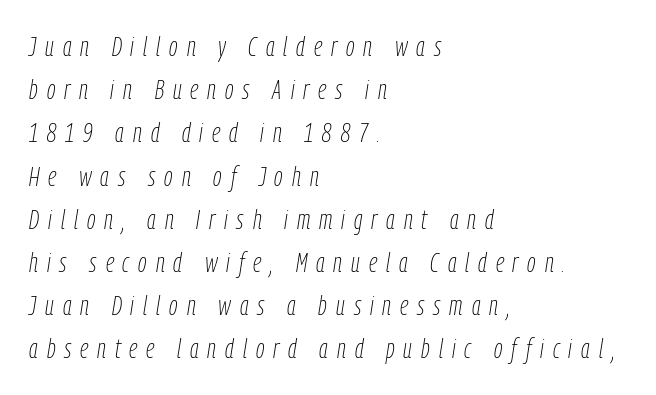
{"italic": "yes", "lean": "right", "slant_degrees": 9, "bold": "no", "underline": "no", "align": "left", "line_spacing": "normal", "line_spacing_ratio": 1.6, "letter_spacing": "wide", "letter_spacing_em": 0.33, "glyph_px": 27}
